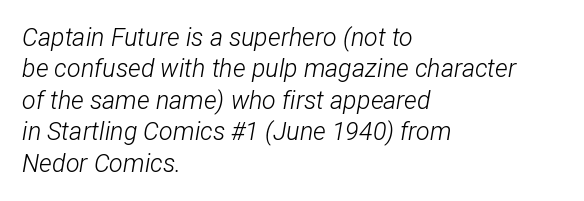
{"italic": "yes", "lean": "right", "slant_degrees": 12, "bold": "no", "underline": "no", "align": "left", "line_spacing": "normal", "line_spacing_ratio": 1.26, "letter_spacing": "normal", "letter_spacing_em": 0.0, "glyph_px": 25}
